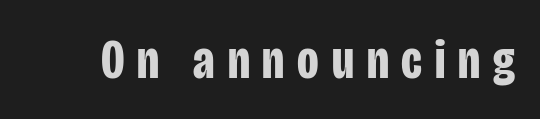
{"serif": "no", "italic": "no", "bold": "yes", "weight": "bold", "width": "condensed", "stroke_contrast": "low", "x_height": "large", "monospaced": "no", "underline": "no", "letter_spacing": "wide", "letter_spacing_em": 0.23, "glyph_px": 56}
